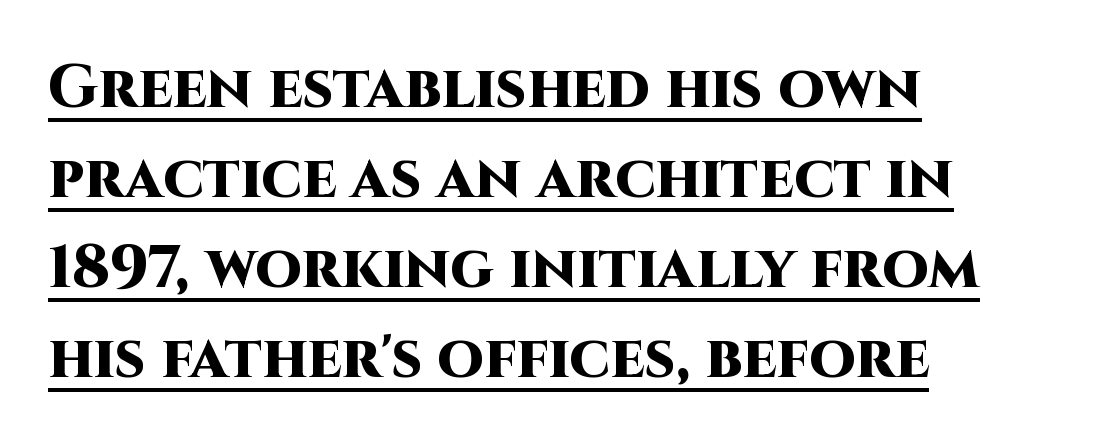
A typesetter would call this zero additional tracking. You can tell it's not italic because the verticals are truly vertical. A typesetter would call this proportional, since set widths differ per character. The rendering uses a moderate line-height, typical for paragraphs. Stroke terminals: plain, sans-serif. Leftover space on each line is placed entirely after the last word.
